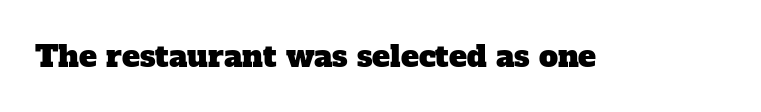
Varying glyph widths throughout — classic text-font behaviour. Here the glyphs are tracked normally, forming tight word shapes. The type family on display is of the serif kind. Decoration check: the copy has no underline.
